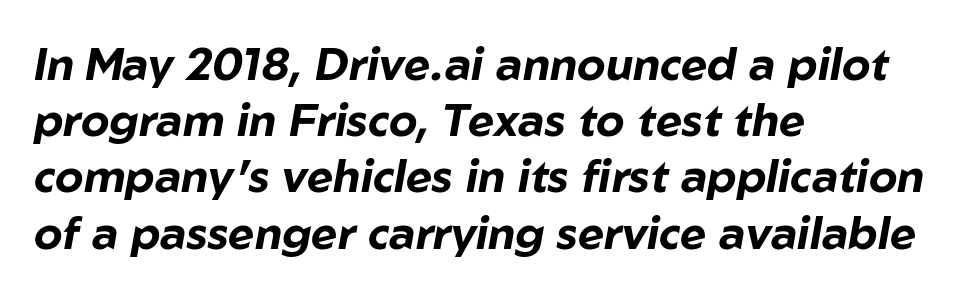
Q: Is the text bold? A: Yes.
Q: Is the text italic (slanted)? A: Yes, it leans right by about 10 degrees.
Q: Is the text underlined? A: No.
Q: How is the paragraph aligned? A: Left-aligned.
Q: Is the spacing between letters normal or unusually wide? A: Normal.
Q: Is the spacing between lines tight, normal or loose? A: Normal.
Q: Width (condensed, normal, or wide)? A: Normal.
Q: Stroke contrast? A: Low.
Q: x-height? A: Medium.
Q: Monospaced? A: No.
